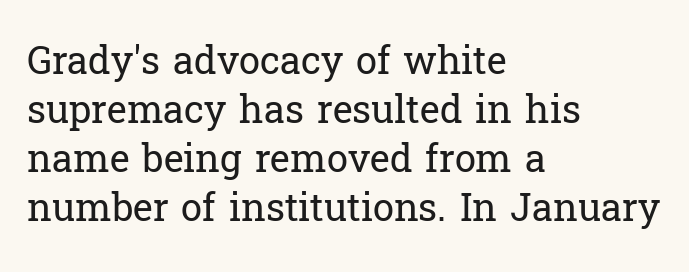
What's the leading like? Ordinary, nothing unusual. Beneath every word, the page is bare. Observe the serifs anchoring each vertical stroke in this sample. Character widths vary here, with narrow letters taking less room than wide ones. The horizontal fit of the characters is conventional and even.
